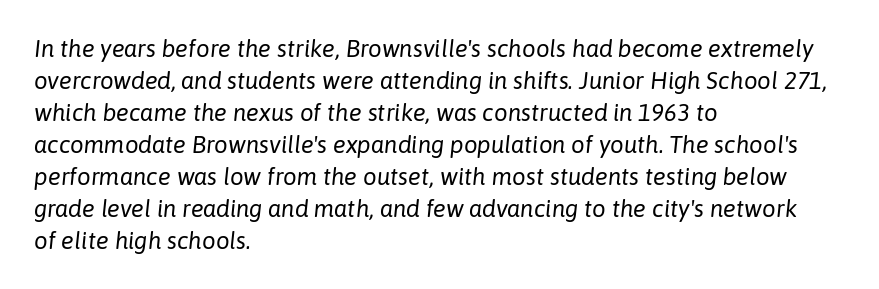
{"italic": "yes", "lean": "right", "slant_degrees": 6, "bold": "no", "underline": "no", "align": "left", "line_spacing": "normal", "line_spacing_ratio": 1.33, "letter_spacing": "normal", "letter_spacing_em": 0.0, "glyph_px": 24}
